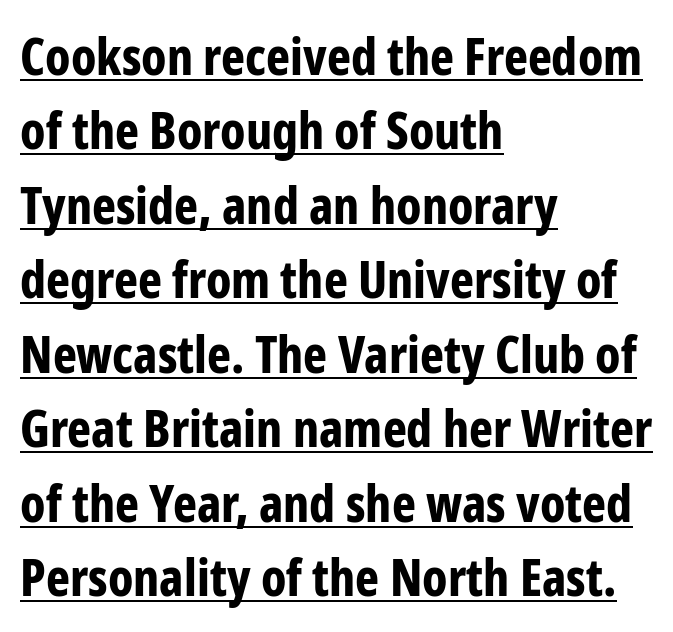
Q: Is the text bold? A: Yes.
Q: Is the text italic (slanted)? A: No, it is upright.
Q: Is the typeface a serif or a sans-serif typeface? A: Sans-serif.
Q: Is the text underlined? A: Yes.
Q: How is the paragraph aligned? A: Left-aligned.
Q: Is the spacing between letters normal or unusually wide? A: Normal.
Q: Is the spacing between lines tight, normal or loose? A: Normal.
Q: Width (condensed, normal, or wide)? A: Condensed.
Q: Stroke contrast? A: Low.
Q: x-height? A: Medium.
Q: Monospaced? A: No.
